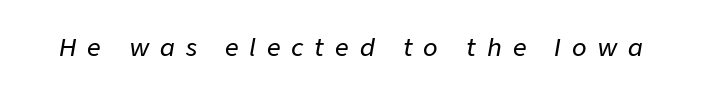
The space directly below the letters is spotless. Substantial extra tracking has been applied to these lines. The axis of the letterforms is tilted away from vertical.
